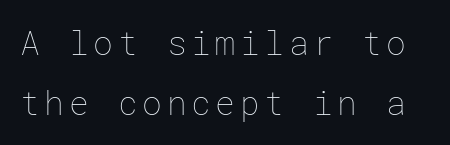
{"italic": "no", "bold": "no", "weight": "thin", "width": "normal", "stroke_contrast": "low", "x_height": "medium", "underline": "no", "line_spacing_ratio": 1.82, "glyph_px": 33}
